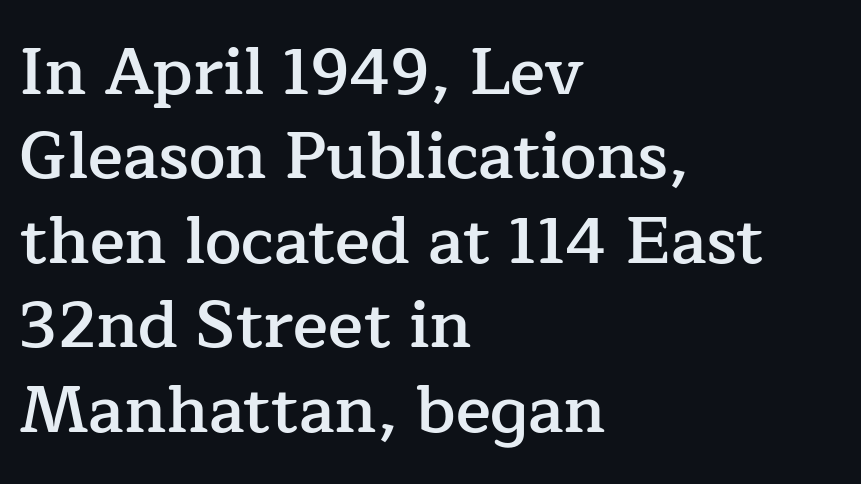
This sample uses a serif face. In CSS terms this would be text-align: left. Spacing verdict: proportional, widths tailored to each character. The letterforms sit shoulder to shoulder at normal distance.
